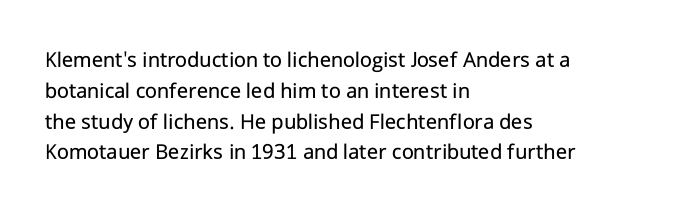
The image shows 23 px text type, upright; set left-aligned, normal line spacing (1.34x), normal letter spacing, not underlined.
